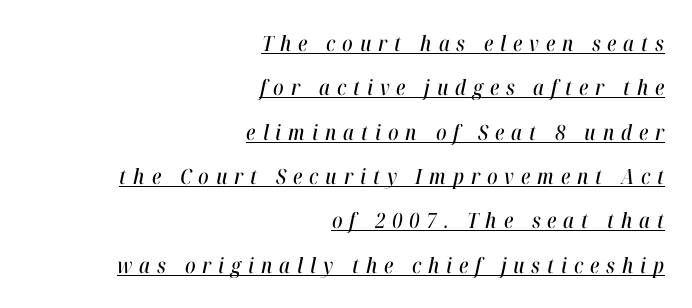
A flush-right, rag-left setting is used for this passage. Is the type slanted? Yes — the strokes lean at a clear angle. Glance below the letters and you will spot a drawn line. Look at the tracking — it's clearly loosened, letters drifting apart. Horizontal bands of white between lines are thick stripes.
